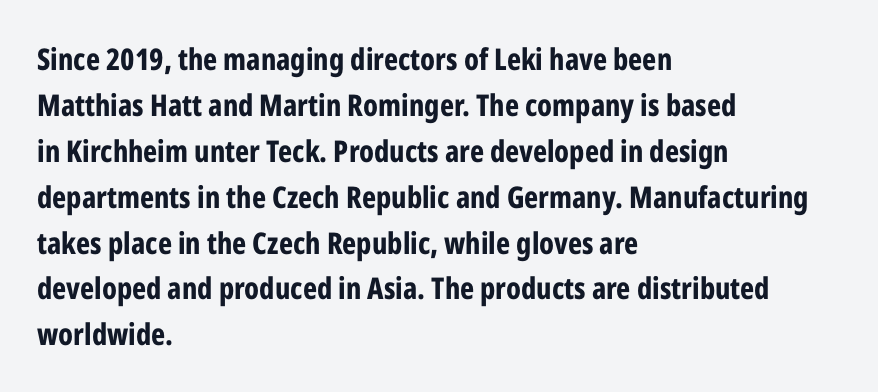
Q: Is the text bold? A: Yes.
Q: Is the text italic (slanted)? A: No, it is upright.
Q: Is the typeface a serif or a sans-serif typeface? A: Sans-serif.
Q: Is the text underlined? A: No.
Q: How is the paragraph aligned? A: Left-aligned.
Q: Is the spacing between letters normal or unusually wide? A: Normal.
Q: Is the spacing between lines tight, normal or loose? A: Normal.
Q: Width (condensed, normal, or wide)? A: Condensed.
Q: Stroke contrast? A: Low.
Q: x-height? A: Medium.
Q: Monospaced? A: No.
